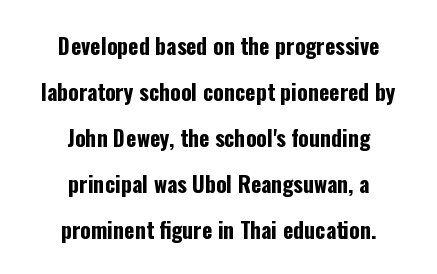
Interline gaps are noticeably wide in this sample. Do the letters lean? They stand straight. Type without underlining. Reading down the block, each line starts at a different indent, mirrored at its end. Tracking value appears to be zero — textbook default spacing. The strokes are fattened all the way to bold.
